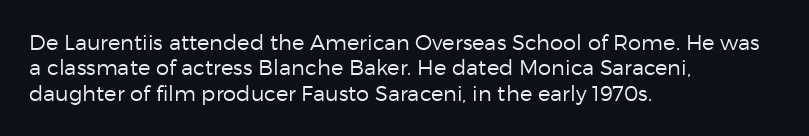
Q: Is the text bold? A: No.
Q: Is the text italic (slanted)? A: No, it is upright.
Q: Is the text underlined? A: No.
Q: How is the paragraph aligned? A: Left-aligned.
Q: Is the spacing between letters normal or unusually wide? A: Normal.
